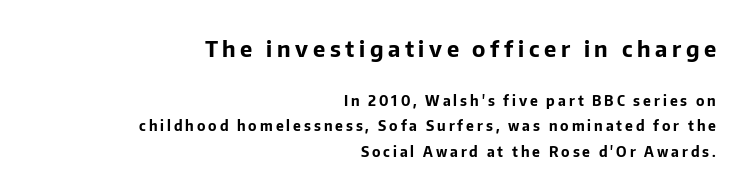
{"italic": "no", "bold": "yes", "underline": "no", "align": "right", "line_spacing_ratio": 1.8, "letter_spacing": "wide", "letter_spacing_em": 0.21, "larger_block": "first", "size_ratio": 1.57, "glyph_px": 22}
